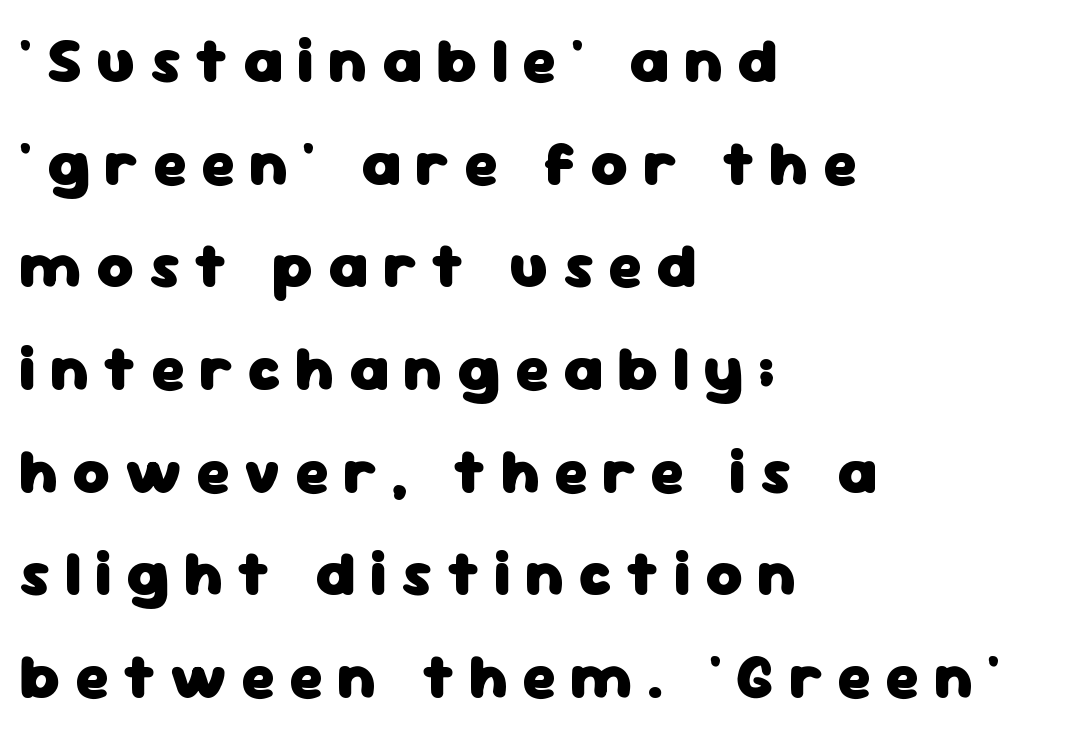
The font's upright variant was chosen for this text. Type style note: lacks serifs. Looks like regular typesetting: each glyph gets only the width it needs. The space directly below the letters is spotless.
